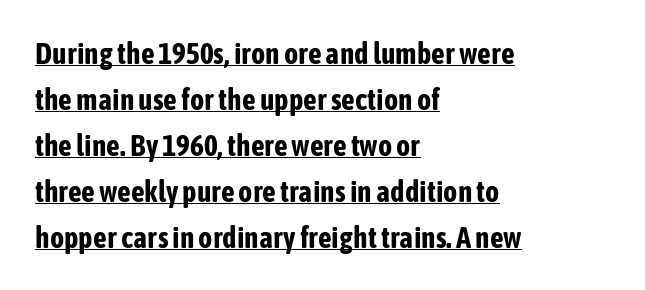
The image shows 30 px bold, condensed sans-serif type, upright; set left-aligned, normal line spacing (1.53x), normal letter spacing, underlined; low stroke contrast and a medium x-height.
